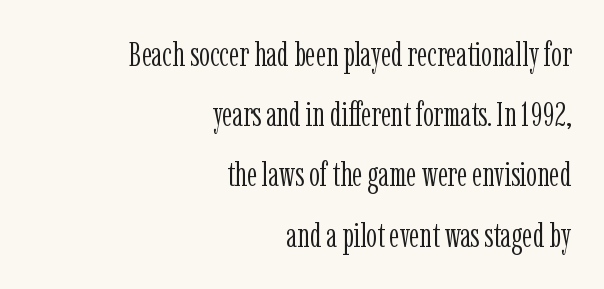
{"serif": "yes", "italic": "no", "bold": "no", "weight": "light", "width": "condensed", "stroke_contrast": "low", "x_height": "medium", "monospaced": "no", "underline": "no", "align": "right", "line_spacing_ratio": 1.77, "letter_spacing": "normal", "letter_spacing_em": 0.0, "glyph_px": 34}
